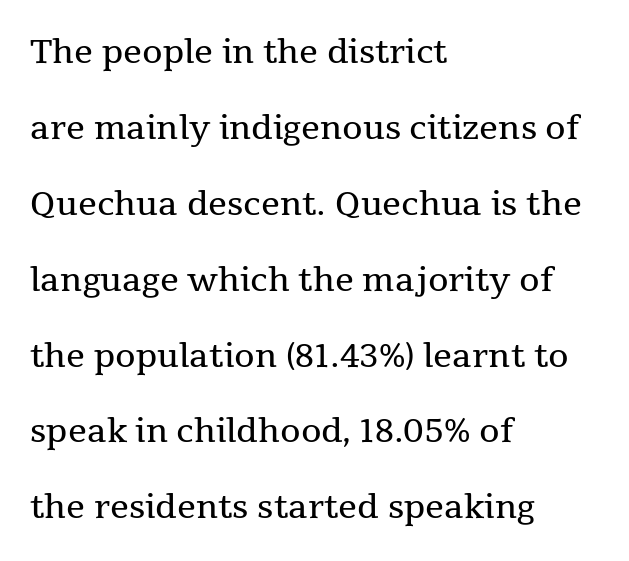
Do the characters align in a grid? No, the font is proportional. Default kerning and tracking; the words read as compact shapes. Visually the block forms a straight wall on the left and a jagged coastline on the right. Honestly, there is no underline to notice here at all.
